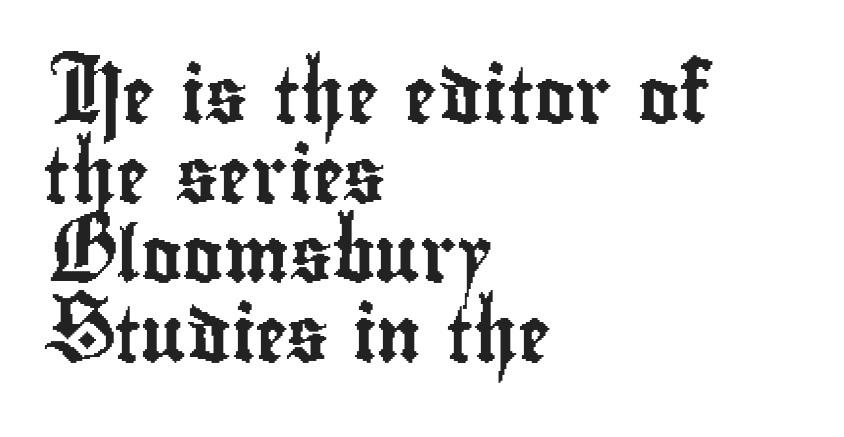
Q: Is the text italic (slanted)? A: No, it is upright.
Q: Is the typeface a serif or a sans-serif typeface? A: Sans-serif.
Q: Is the text underlined? A: No.
Q: How is the paragraph aligned? A: Left-aligned.
Q: Is the spacing between letters normal or unusually wide? A: Normal.
Q: Is the spacing between lines tight, normal or loose? A: Normal.
Q: Width (condensed, normal, or wide)? A: Condensed.
Q: Stroke contrast? A: Low.
Q: x-height? A: Small.
Q: Monospaced? A: No.
